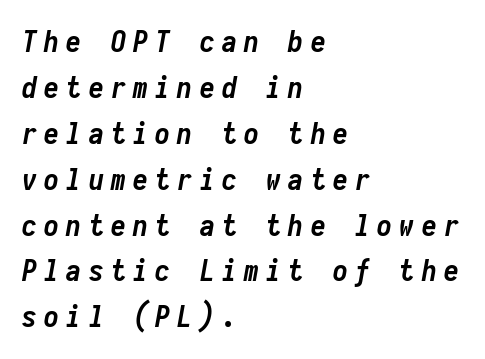
{"italic": "yes", "lean": "right", "slant_degrees": 10, "bold": "yes", "weight": "semibold", "width": "condensed", "stroke_contrast": "low", "x_height": "medium", "monospaced": "yes", "underline": "no", "align": "left", "line_spacing": "normal", "line_spacing_ratio": 1.53, "letter_spacing": "wide", "letter_spacing_em": 0.24, "glyph_px": 30}
